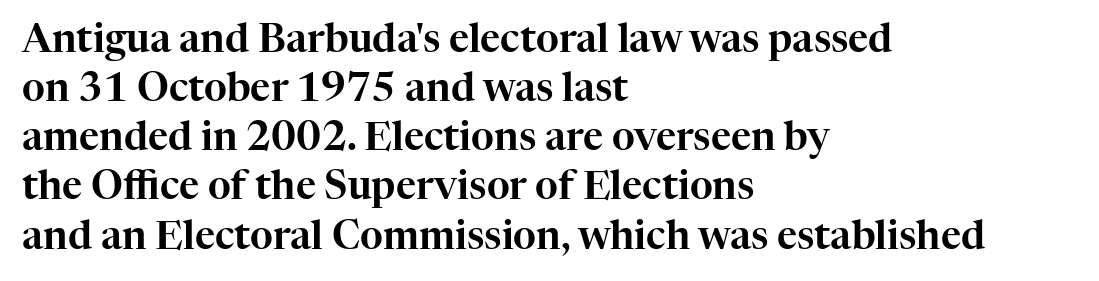
{"serif": "yes", "italic": "no", "width": "normal", "stroke_contrast": "high", "x_height": "medium", "monospaced": "no", "underline": "no", "align": "left", "line_spacing": "normal", "line_spacing_ratio": 1.26, "letter_spacing": "normal", "letter_spacing_em": 0.0, "glyph_px": 39}
